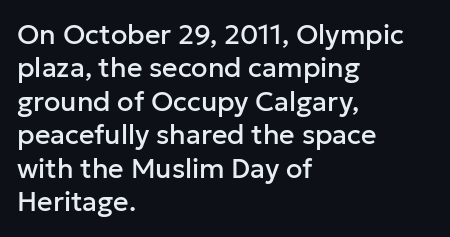
The specimen reads as upright at a glance. The words here are not underlined. Horizontal alignment here is leftward, the default for most running prose. The gaps between neighbouring characters are ordinary and unremarkable.
